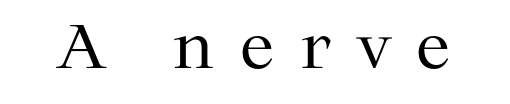
To sum up the face: it has serifs. The passage shown is typed in a proportional face where columns would drift. Descenders are the only things crossing below the line. Every stem runs plumb, perpendicular to the baseline. The face looks like a standard text weight, possibly lighter. The horizontal fit of the characters is loose and conspicuously gappy.
